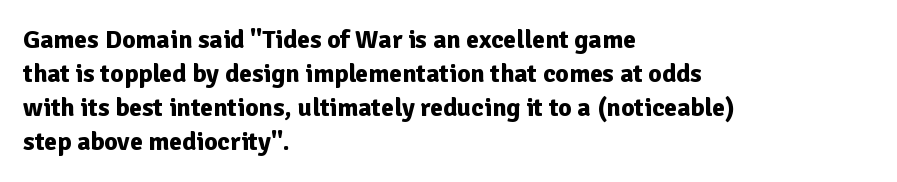
{"italic": "no", "bold": "yes", "underline": "no", "align": "left", "line_spacing": "normal", "line_spacing_ratio": 1.31, "letter_spacing": "normal", "letter_spacing_em": 0.0, "glyph_px": 26}
